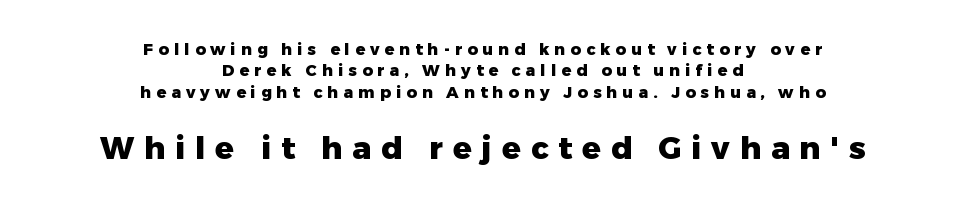
Size contrast runs from small at the top to large at the bottom. Strong, thick strokes mark this as bold type. In terms of letterform style, serifs are entirely absent. A roman cut, with each character standing at attention.
